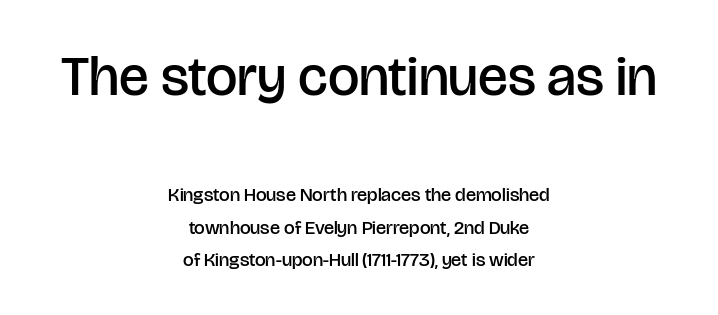
Q: Is the text bold? A: Semi-bold.
Q: Is the text italic (slanted)? A: No, it is upright.
Q: Is the typeface a serif or a sans-serif typeface? A: Sans-serif.
Q: Is the text underlined? A: No.
Q: How is the paragraph aligned? A: Centered.
Q: Is the spacing between letters normal or unusually wide? A: Normal.
Q: Which block of text is set in a larger size, the first (top) or the second (bottom)? A: The first (top) one.
Q: Width (condensed, normal, or wide)? A: Normal.
Q: Stroke contrast? A: Low.
Q: x-height? A: Large.
Q: Monospaced? A: No.
